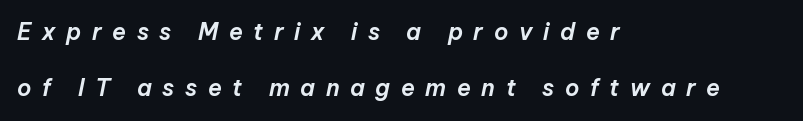
The image shows 23 px text type, italic (leaning right); set left-aligned, loose line spacing (2.44x), unusually wide letter spacing (+0.46 em), not underlined.
